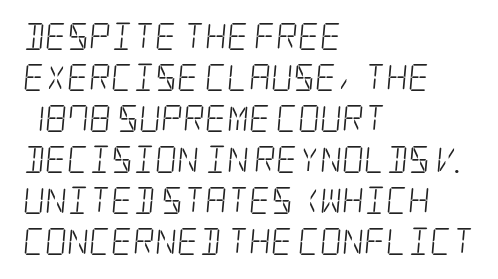
The letters look calm and open, with moderate or lighter stems. Reading down the block, your eye returns to a fixed left position each line. Look at the tracking — it's just the regular setting, nothing added. Rows of type keep a routine distance in the vertical direction. The space directly below the letters is spotless.
